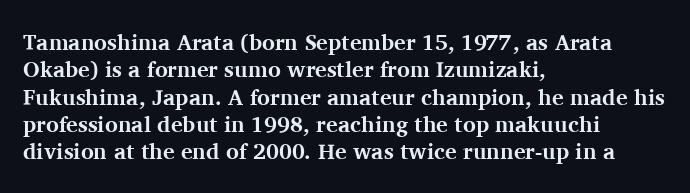
Q: Is the text bold? A: Yes.
Q: Is the text italic (slanted)? A: No, it is upright.
Q: Is the text underlined? A: No.
Q: How is the paragraph aligned? A: Left-aligned.
Q: Is the spacing between letters normal or unusually wide? A: Normal.
